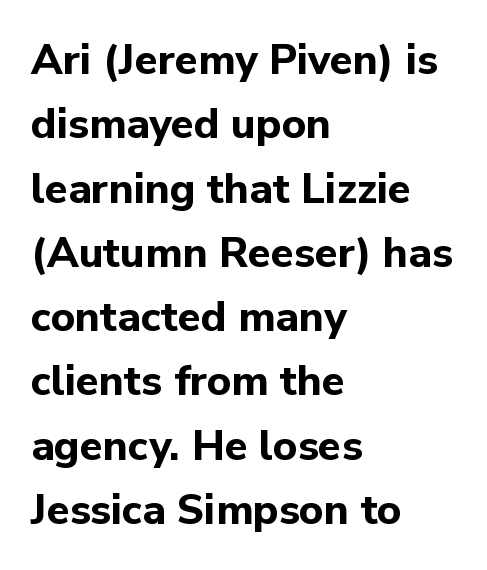
Q: Is the text bold? A: Yes.
Q: Is the text italic (slanted)? A: No, it is upright.
Q: Is the typeface a serif or a sans-serif typeface? A: Sans-serif.
Q: Is the text underlined? A: No.
Q: How is the paragraph aligned? A: Left-aligned.
Q: Is the spacing between letters normal or unusually wide? A: Normal.
Q: Is the spacing between lines tight, normal or loose? A: Normal.
Q: Width (condensed, normal, or wide)? A: Normal.
Q: Stroke contrast? A: Low.
Q: x-height? A: Medium.
Q: Monospaced? A: No.
